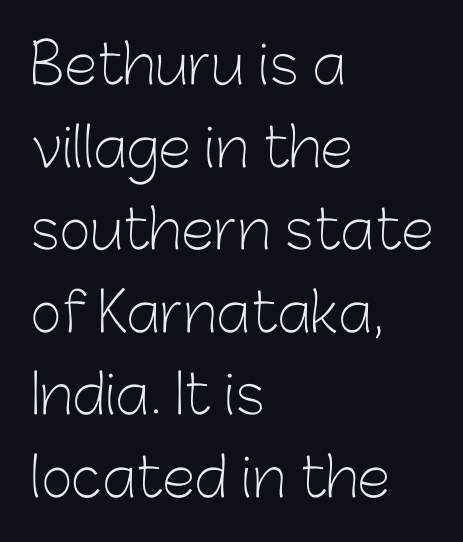
The image shows 54 px light sans-serif type, upright; set left-aligned, normal line spacing (1.53x), normal letter spacing, not underlined; low stroke contrast and a medium x-height.
